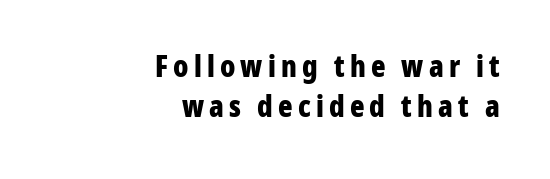
{"serif": "no", "italic": "no", "bold": "yes", "weight": "bold", "width": "condensed", "stroke_contrast": "low", "x_height": "medium", "monospaced": "no", "underline": "no", "align": "right", "line_spacing": "normal", "line_spacing_ratio": 1.33, "glyph_px": 30}
